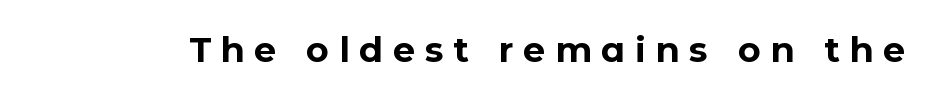
Q: Is the text bold? A: Yes.
Q: Is the text italic (slanted)? A: No, it is upright.
Q: Is the typeface a serif or a sans-serif typeface? A: Sans-serif.
Q: Is the text underlined? A: No.
Q: Is the spacing between letters normal or unusually wide? A: Unusually wide.
Q: Width (condensed, normal, or wide)? A: Normal.
Q: Stroke contrast? A: Low.
Q: x-height? A: Medium.
Q: Monospaced? A: No.
